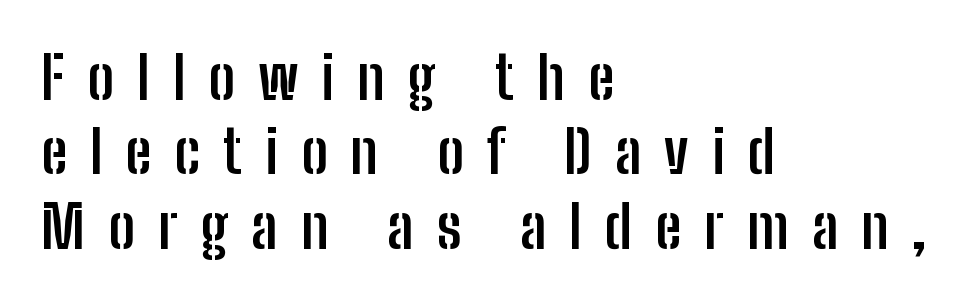
This is the regular roman posture of the typeface. What kind of face is this? One without serifs — a sans. The rendering anchors every line to the left-hand side. The string is rendered with underlining switched off.
